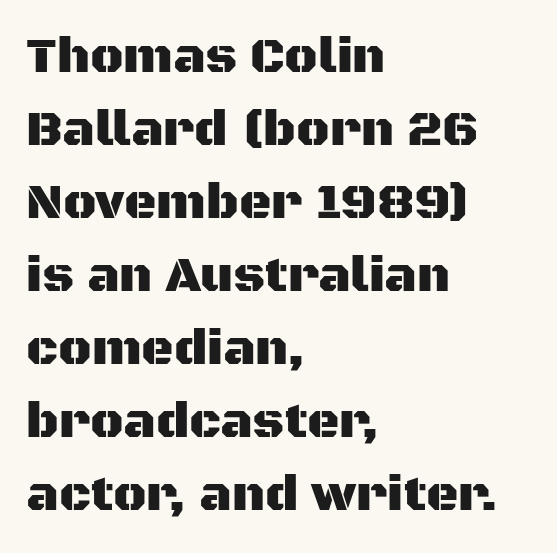
Q: Is the text italic (slanted)? A: No, it is upright.
Q: Is the typeface a serif or a sans-serif typeface? A: Sans-serif.
Q: Is the text underlined? A: No.
Q: How is the paragraph aligned? A: Left-aligned.
Q: Is the spacing between letters normal or unusually wide? A: Normal.
Q: Is the spacing between lines tight, normal or loose? A: Normal.
Q: Width (condensed, normal, or wide)? A: Normal.
Q: Stroke contrast? A: Medium.
Q: x-height? A: Large.
Q: Monospaced? A: No.
